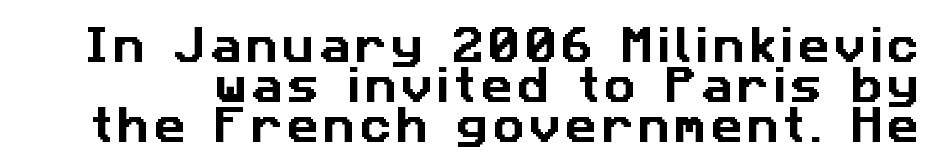
The image shows 39 px sans-serif type; set tight line spacing (1.02x), not underlined; low stroke contrast and a medium x-height.
